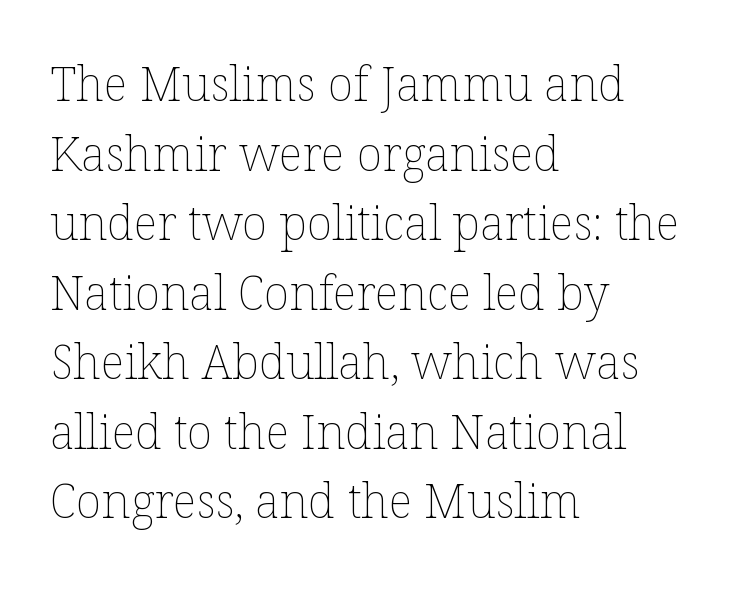
The image shows 47 px thin type, upright; set left-aligned, normal line spacing (1.48x), normal letter spacing, not underlined; low stroke contrast and a medium x-height.
